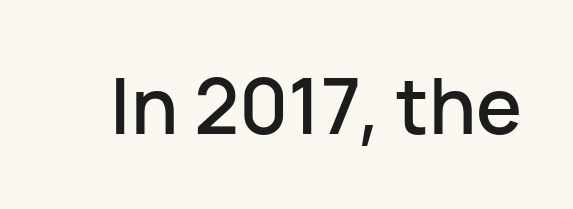
The image shows 77 px sans-serif type, upright; set normal letter spacing, not underlined; low stroke contrast and a medium x-height.
